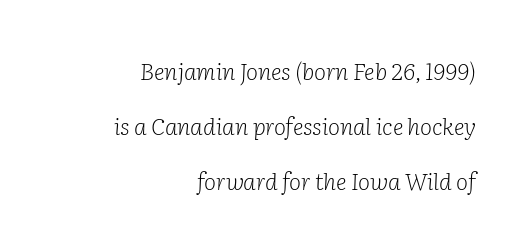
Leading: increased. Is the letter spacing exaggerated? No — it looks like the ordinary default. Stems here are at most as thick as an everyday book face. The lettering tilts uniformly, giving the passage an italic look.
